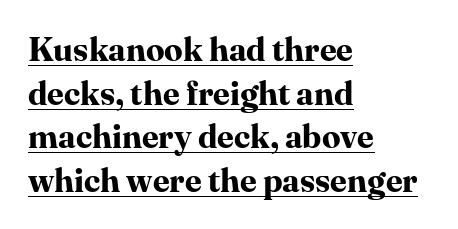
Q: Is the text bold? A: Yes.
Q: Is the text italic (slanted)? A: No, it is upright.
Q: Is the typeface a serif or a sans-serif typeface? A: Serif.
Q: Is the text underlined? A: Yes.
Q: How is the paragraph aligned? A: Left-aligned.
Q: Is the spacing between letters normal or unusually wide? A: Normal.
Q: Is the spacing between lines tight, normal or loose? A: Normal.
Q: Width (condensed, normal, or wide)? A: Normal.
Q: Stroke contrast? A: High.
Q: x-height? A: Medium.
Q: Monospaced? A: No.
